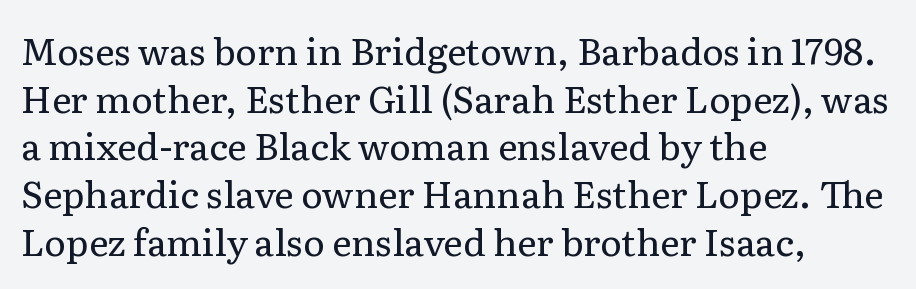
Q: Is the text bold? A: No.
Q: Is the text italic (slanted)? A: No, it is upright.
Q: Is the typeface a serif or a sans-serif typeface? A: Serif.
Q: Is the text underlined? A: No.
Q: How is the paragraph aligned? A: Left-aligned.
Q: Is the spacing between letters normal or unusually wide? A: Normal.
Q: Is the spacing between lines tight, normal or loose? A: Normal.
Q: Width (condensed, normal, or wide)? A: Normal.
Q: Stroke contrast? A: Low.
Q: x-height? A: Medium.
Q: Monospaced? A: No.
